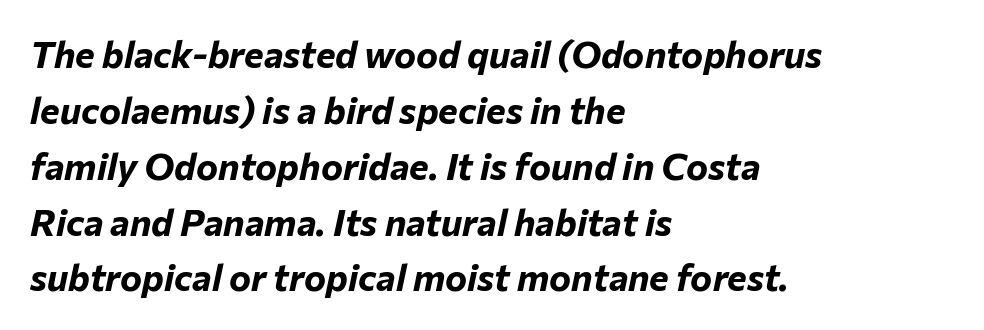
Q: Is the text bold? A: Yes.
Q: Is the text italic (slanted)? A: Yes, it leans right by about 12 degrees.
Q: Is the text underlined? A: No.
Q: How is the paragraph aligned? A: Left-aligned.
Q: Is the spacing between letters normal or unusually wide? A: Normal.
Q: Is the spacing between lines tight, normal or loose? A: Normal.
Q: Width (condensed, normal, or wide)? A: Normal.
Q: Stroke contrast? A: Low.
Q: x-height? A: Medium.
Q: Monospaced? A: No.
